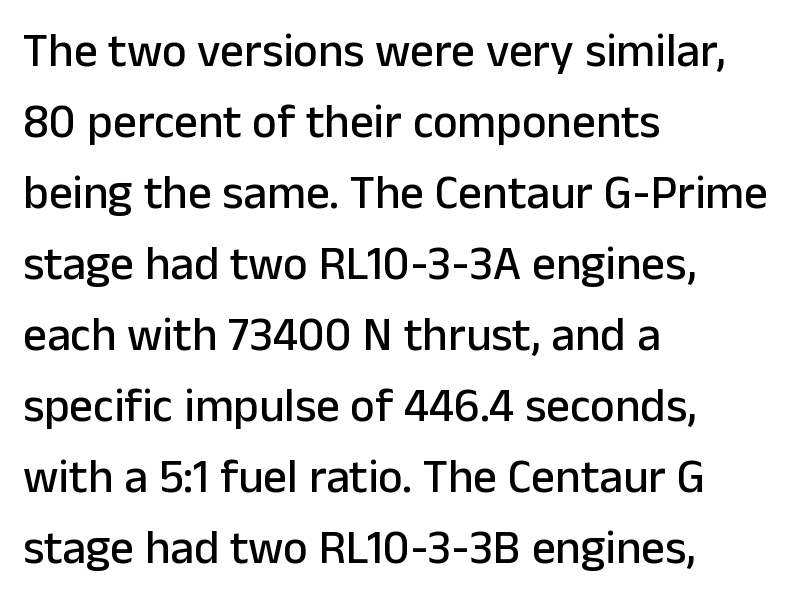
The image shows 47 px sans-serif type, upright; set left-aligned, normal line spacing (1.51x), normal letter spacing, not underlined; low stroke contrast and a medium x-height.
